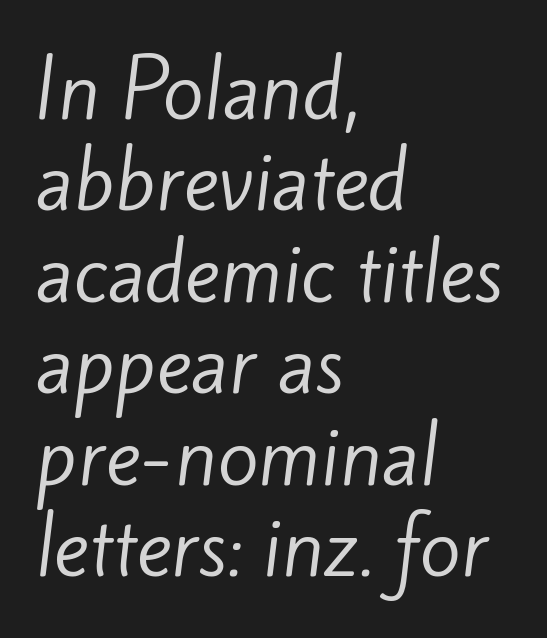
Q: Is the text bold? A: No.
Q: Is the typeface a serif or a sans-serif typeface? A: Sans-serif.
Q: Is the text underlined? A: No.
Q: How is the paragraph aligned? A: Left-aligned.
Q: Is the spacing between letters normal or unusually wide? A: Normal.
Q: Width (condensed, normal, or wide)? A: Normal.
Q: Stroke contrast? A: Low.
Q: x-height? A: Small.
Q: Monospaced? A: No.
